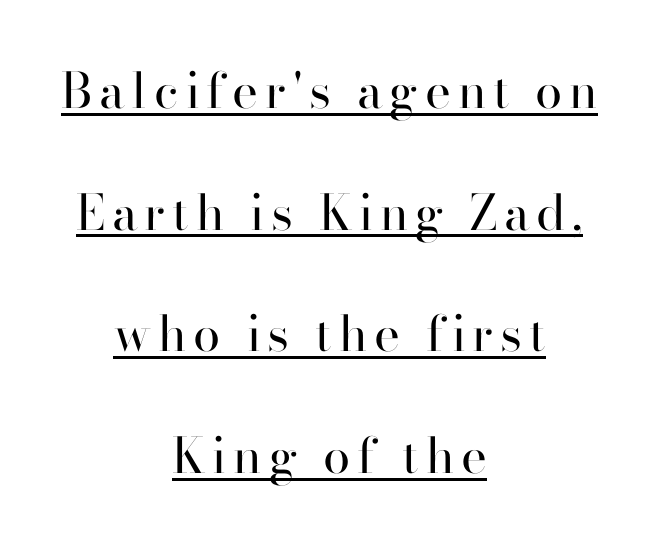
Q: Is the text bold? A: No.
Q: Is the text italic (slanted)? A: No, it is upright.
Q: Is the typeface a serif or a sans-serif typeface? A: Serif.
Q: Is the text underlined? A: Yes.
Q: How is the paragraph aligned? A: Centered.
Q: Is the spacing between lines tight, normal or loose? A: Loose.
Q: Width (condensed, normal, or wide)? A: Normal.
Q: Stroke contrast? A: High.
Q: x-height? A: Small.
Q: Monospaced? A: No.
